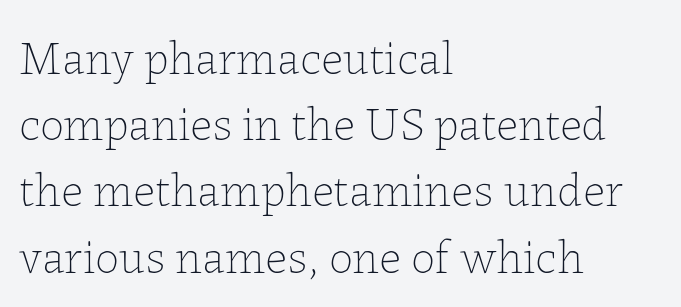
Inter-character spacing is left at the font's built-in metrics. Typeset ragged right — the left edge is the straight one. Nobody drew a line under any word here. The letters stand upright; this is a roman face. The passage shown is not bold in any degree. You could not count columns in this text — the font is proportionally spaced.
